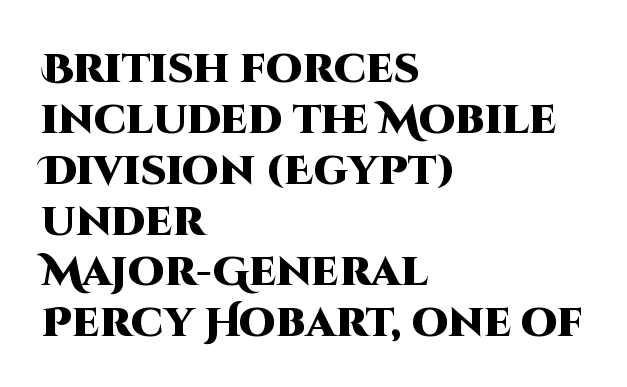
The image shows 41 px heavy sans-serif type, upright; set left-aligned, line spacing 1.24x, normal letter spacing, not underlined; high stroke contrast and a large x-height.
